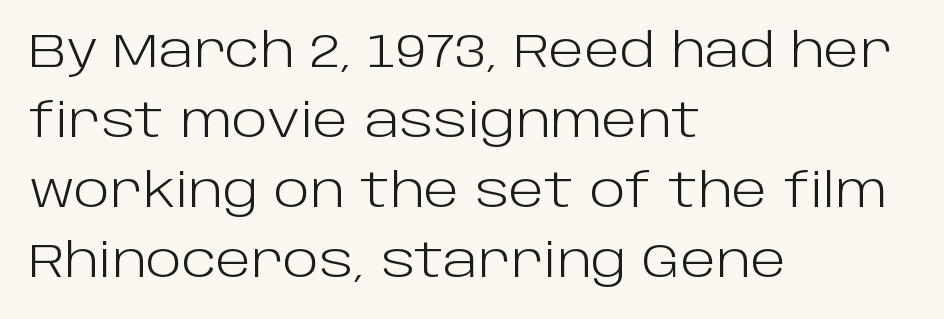
The image shows 47 px light sans-serif type, upright; set left-aligned, normal line spacing (1.49x), normal letter spacing, not underlined; low stroke contrast and a large x-height.
